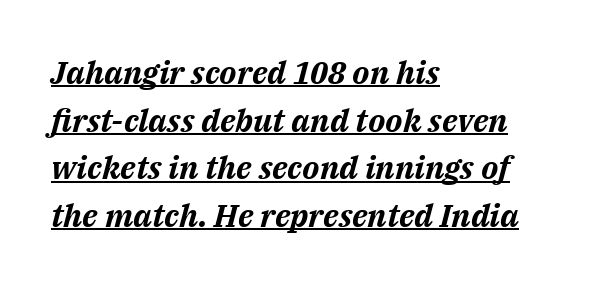
Q: Is the text bold? A: Yes.
Q: Is the text italic (slanted)? A: Yes, it leans right by about 14 degrees.
Q: Is the text underlined? A: Yes.
Q: How is the paragraph aligned? A: Left-aligned.
Q: Is the spacing between letters normal or unusually wide? A: Normal.
Q: Is the spacing between lines tight, normal or loose? A: Normal.
Q: Width (condensed, normal, or wide)? A: Normal.
Q: Stroke contrast? A: Medium.
Q: x-height? A: Medium.
Q: Monospaced? A: No.
